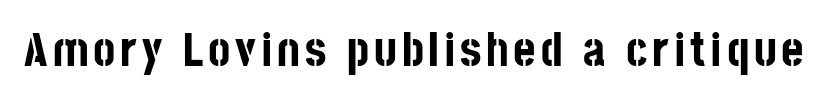
Q: Is the text bold? A: Yes.
Q: Is the text italic (slanted)? A: No, it is upright.
Q: Is the typeface a serif or a sans-serif typeface? A: Sans-serif.
Q: Is the text underlined? A: No.
Q: Width (condensed, normal, or wide)? A: Condensed.
Q: Stroke contrast? A: Low.
Q: x-height? A: Large.
Q: Monospaced? A: No.
